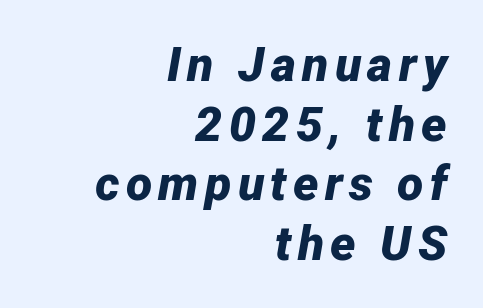
{"italic": "yes", "lean": "right", "slant_degrees": 12, "bold": "yes", "weight": "bold", "width": "normal", "stroke_contrast": "low", "x_height": "medium", "monospaced": "no", "underline": "no", "align": "right", "line_spacing_ratio": 1.24, "glyph_px": 48}
